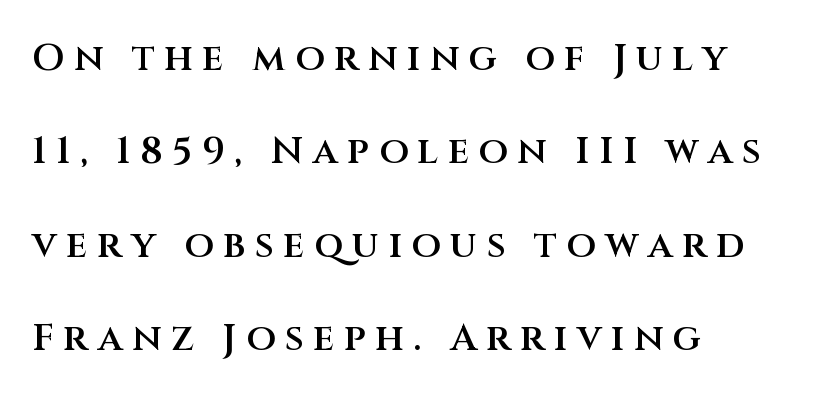
Each glyph is drawn with semibold strokes, heavier than normal yet not fully bold. A typesetter would call this leading open, well beyond the default. Compared with typical body copy, the letter spacing here is much looser. Honestly, there is no underline to notice here at all. One-word summary of the alignment: left. Notice how the stems are strictly vertical — no italics here.
